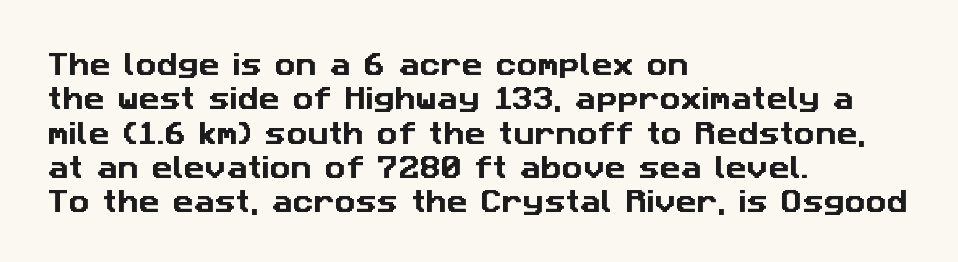
This rendering features lettering with no underline. Tracking here is standard; glyphs follow each other at the usual distance. The paragraph has a hard left edge and a soft right edge. Quick note: interline space is typical.
